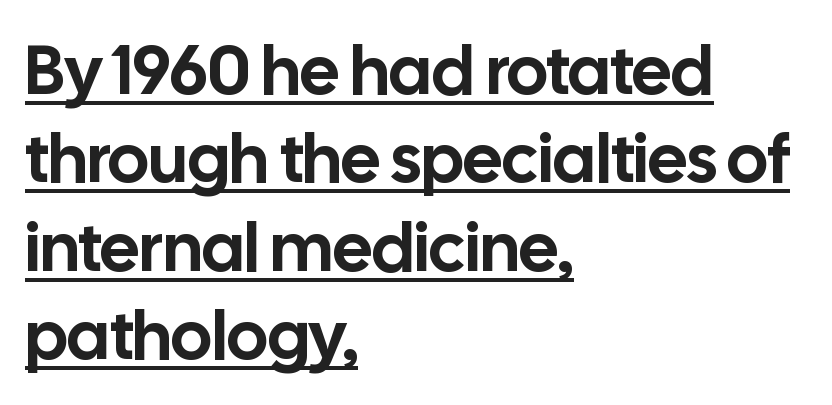
Q: Is the text italic (slanted)? A: No, it is upright.
Q: Is the typeface a serif or a sans-serif typeface? A: Sans-serif.
Q: Is the text underlined? A: Yes.
Q: How is the paragraph aligned? A: Left-aligned.
Q: Is the spacing between letters normal or unusually wide? A: Normal.
Q: Is the spacing between lines tight, normal or loose? A: Normal.
Q: Width (condensed, normal, or wide)? A: Normal.
Q: Stroke contrast? A: Low.
Q: x-height? A: Medium.
Q: Monospaced? A: No.
